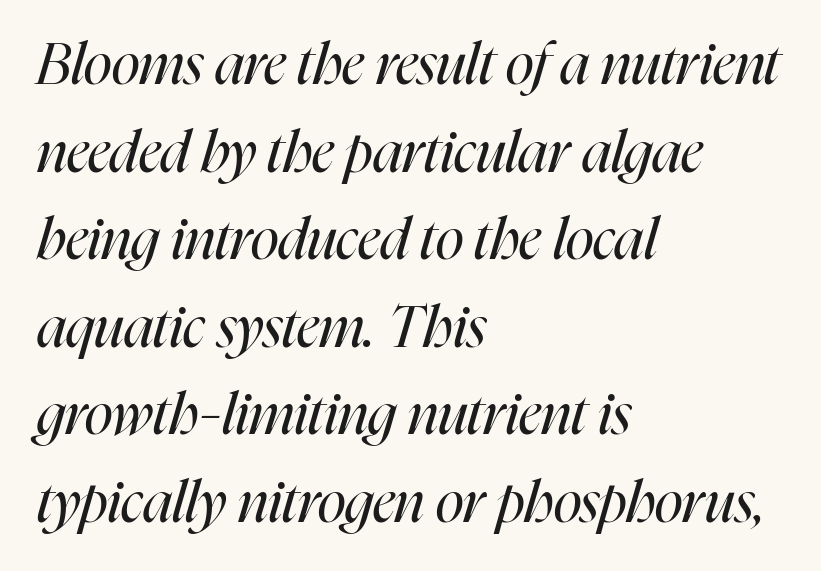
The image shows 58 px regular-weight, condensed type, italic (leaning right); set left-aligned, normal line spacing (1.51x), normal letter spacing, not underlined; high stroke contrast and a medium x-height.
